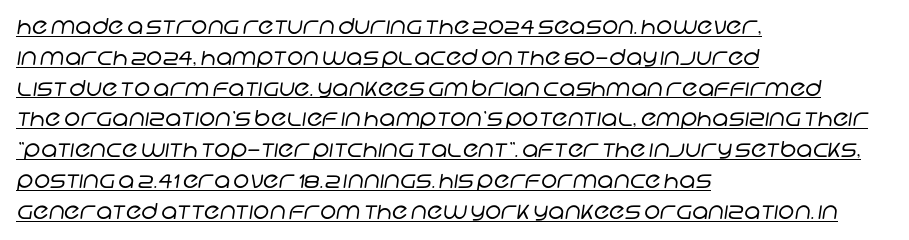
The line-height multiplier appears to be the usual default. Nobody touched the tracking dial on this one. The cut favours lightness, reaching ordinary text weight at its darkest. These lines stack with their left ends in a neat column.
